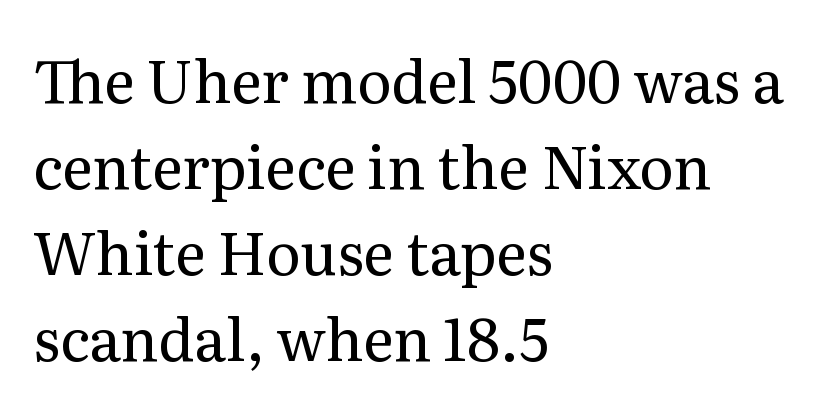
{"serif": "yes", "italic": "no", "bold": "no", "weight": "regular", "width": "normal", "stroke_contrast": "medium", "x_height": "medium", "monospaced": "no", "underline": "no", "align": "left", "line_spacing": "normal", "line_spacing_ratio": 1.46, "letter_spacing": "normal", "letter_spacing_em": 0.0, "glyph_px": 59}
